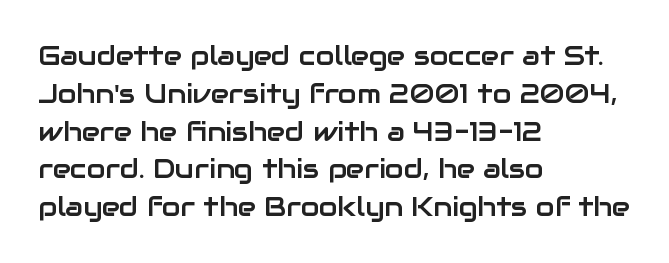
Q: Is the text italic (slanted)? A: No, it is upright.
Q: Is the text underlined? A: No.
Q: How is the paragraph aligned? A: Left-aligned.
Q: Is the spacing between letters normal or unusually wide? A: Normal.
Q: Is the spacing between lines tight, normal or loose? A: Normal.
